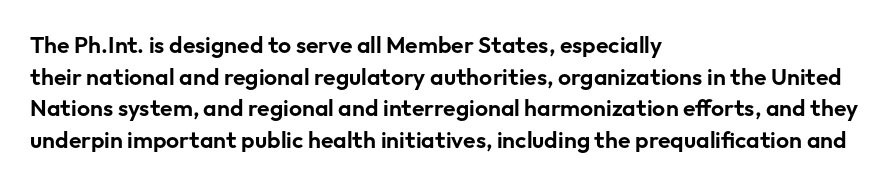
The image shows 23 px text type, upright; set left-aligned, normal line spacing (1.38x), normal letter spacing, not underlined.
